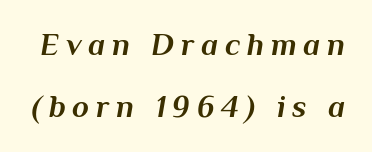
Q: Is the text bold? A: Yes.
Q: Is the text italic (slanted)? A: Yes, it leans right by about 10 degrees.
Q: Is the text underlined? A: No.
Q: Is the spacing between letters normal or unusually wide? A: Unusually wide.
Q: Is the spacing between lines tight, normal or loose? A: Loose.
Q: Width (condensed, normal, or wide)? A: Normal.
Q: Stroke contrast? A: Medium.
Q: x-height? A: Medium.
Q: Monospaced? A: No.
